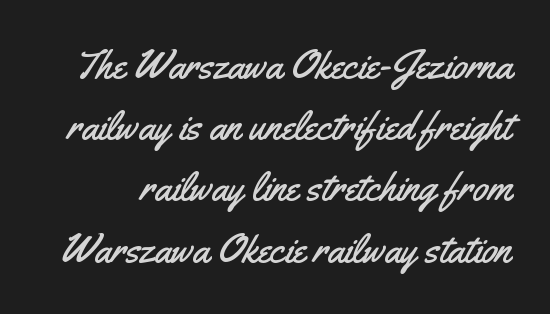
The image shows 40 px condensed sans-serif type; set normal line spacing (1.53x), normal letter spacing, not underlined; medium stroke contrast and a small x-height.
